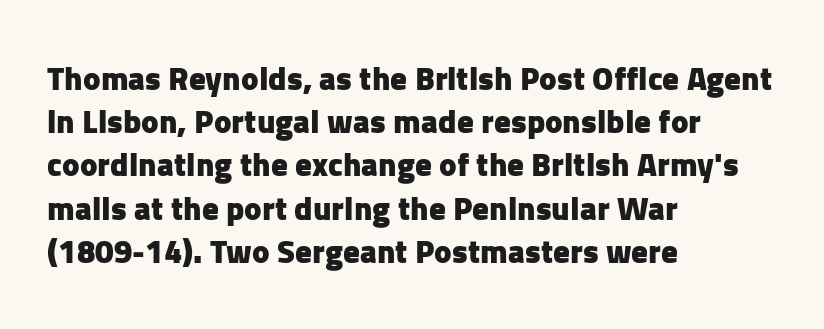
The image shows 33 px heavy sans-serif type, upright; set left-aligned, normal line spacing (1.31x), normal letter spacing, not underlined; low stroke contrast and a medium x-height.
